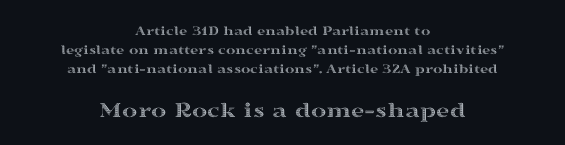
Clear beneath every line of the passage. A student would notice the bottom passage is typeset larger than what precedes it. The passage shown stacks its lines at a standard gap. Tracking value appears to be zero — textbook default spacing. Unlike italic type, these characters show no tilt at all.
